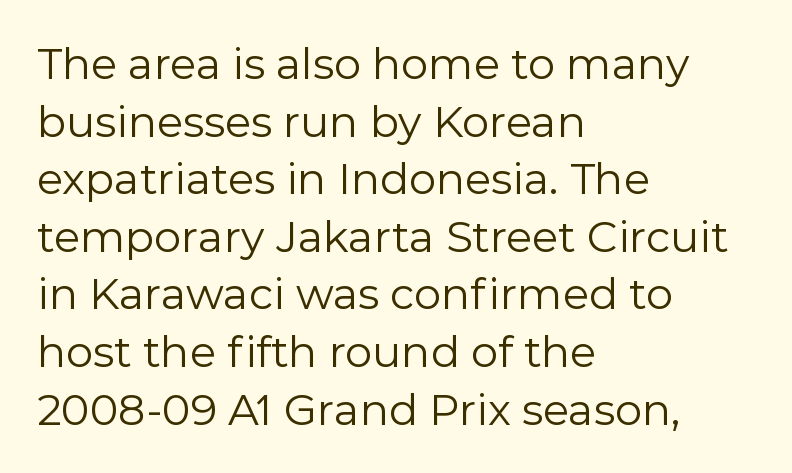
The image shows 43 px regular-weight sans-serif type, upright; set left-aligned, normal line spacing (1.34x), normal letter spacing, not underlined; a medium x-height.
